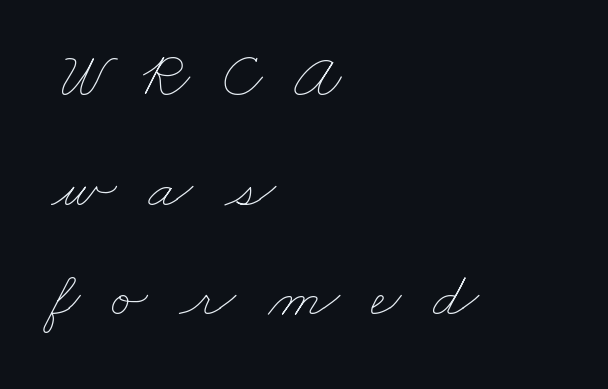
The image shows 66 px thin, wide type; set left-aligned, normal line spacing (1.66x), unusually wide letter spacing (+0.48 em), not underlined; low stroke contrast and a small x-height.
